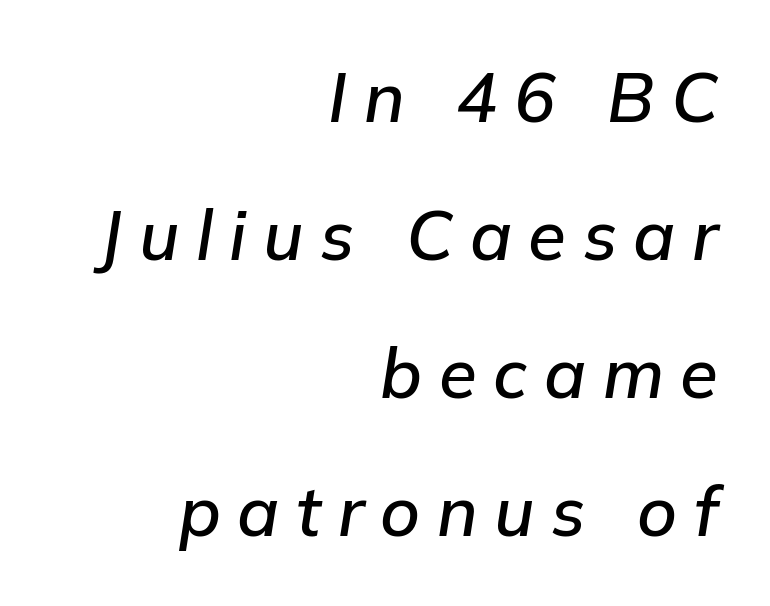
The image shows 69 px text type, italic (leaning right); set right-aligned, loose line spacing (2.0x), unusually wide letter spacing (+0.24 em), not underlined; low stroke contrast and a medium x-height.
